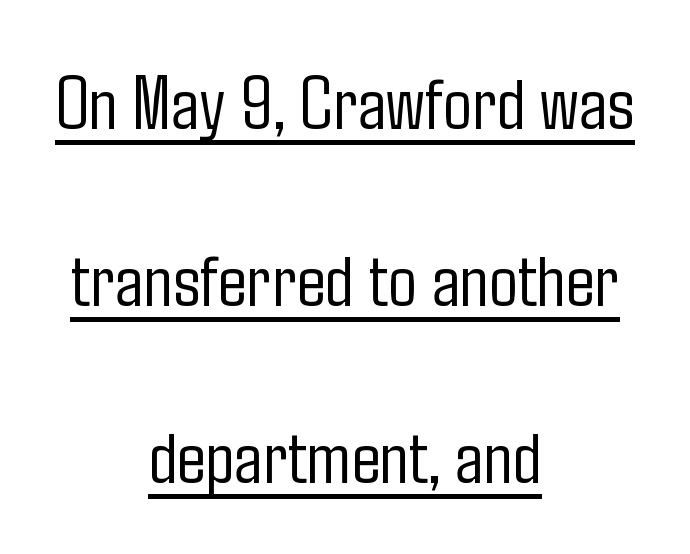
Q: Is the text bold? A: No.
Q: Is the text italic (slanted)? A: No, it is upright.
Q: Is the typeface a serif or a sans-serif typeface? A: Sans-serif.
Q: Is the text underlined? A: Yes.
Q: How is the paragraph aligned? A: Centered.
Q: Is the spacing between letters normal or unusually wide? A: Normal.
Q: Is the spacing between lines tight, normal or loose? A: Loose.
Q: Width (condensed, normal, or wide)? A: Condensed.
Q: Stroke contrast? A: Low.
Q: x-height? A: Medium.
Q: Monospaced? A: No.
